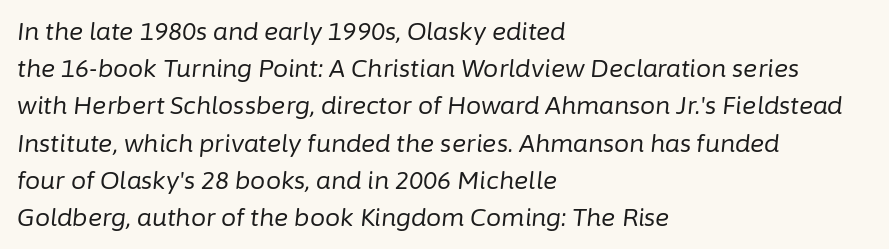
Q: Is the text bold? A: No.
Q: Is the text italic (slanted)? A: Yes, it leans right by about 6 degrees.
Q: Is the text underlined? A: No.
Q: How is the paragraph aligned? A: Left-aligned.
Q: Is the spacing between letters normal or unusually wide? A: Normal.
Q: Is the spacing between lines tight, normal or loose? A: Normal.
